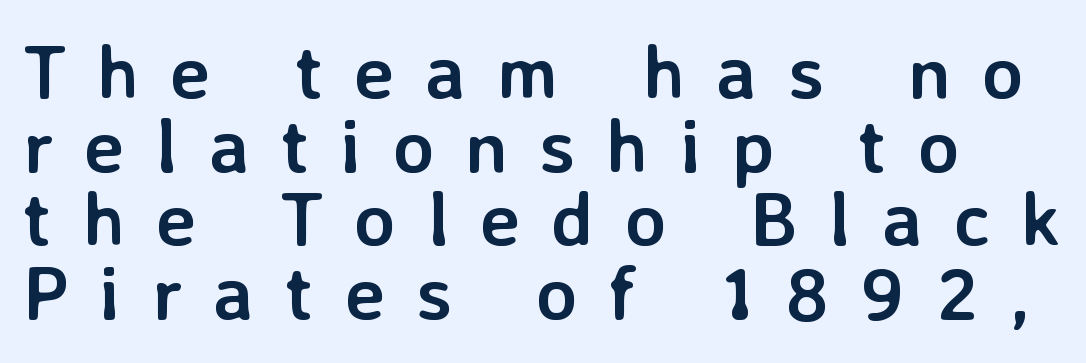
Q: Is the text bold? A: Yes.
Q: Is the text italic (slanted)? A: No, it is upright.
Q: Is the typeface a serif or a sans-serif typeface? A: Sans-serif.
Q: Is the text underlined? A: No.
Q: Is the spacing between letters normal or unusually wide? A: Unusually wide.
Q: Is the spacing between lines tight, normal or loose? A: Tight.
Q: Width (condensed, normal, or wide)? A: Normal.
Q: Stroke contrast? A: Low.
Q: x-height? A: Medium.
Q: Monospaced? A: No.
